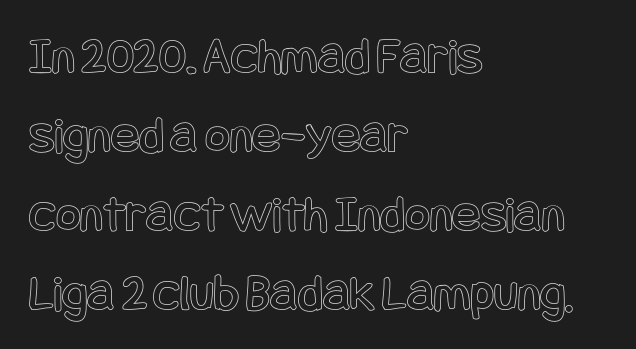
{"italic": "no", "width": "condensed", "x_height": "large", "underline": "no", "align": "left", "line_spacing": "normal", "line_spacing_ratio": 1.49, "letter_spacing": "normal", "letter_spacing_em": 0.0, "glyph_px": 53}
